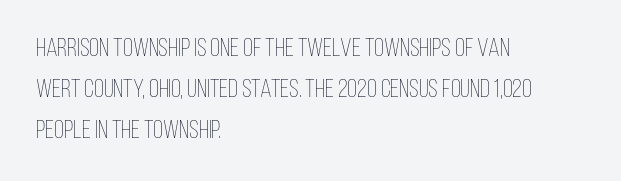
The image shows 26 px text type, upright; set left-aligned, normal line spacing (1.57x), normal letter spacing, not underlined.
